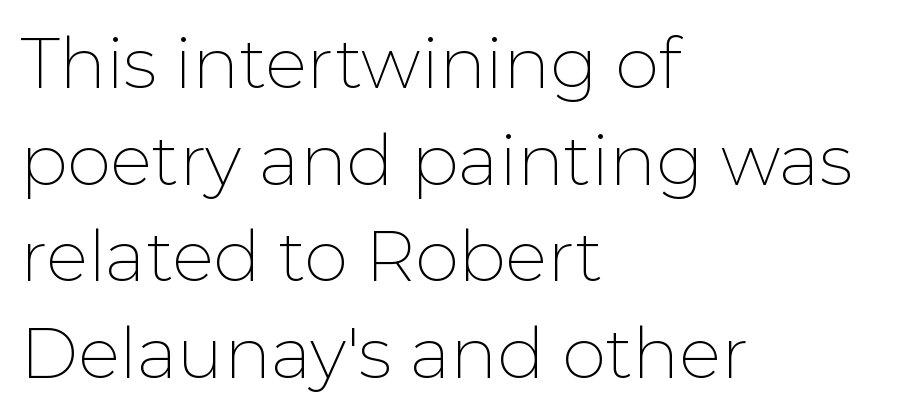
{"serif": "no", "italic": "no", "bold": "no", "weight": "thin", "width": "normal", "stroke_contrast": "low", "x_height": "medium", "monospaced": "no", "underline": "no", "align": "left", "line_spacing": "normal", "line_spacing_ratio": 1.38, "letter_spacing": "normal", "letter_spacing_em": 0.0, "glyph_px": 70}
